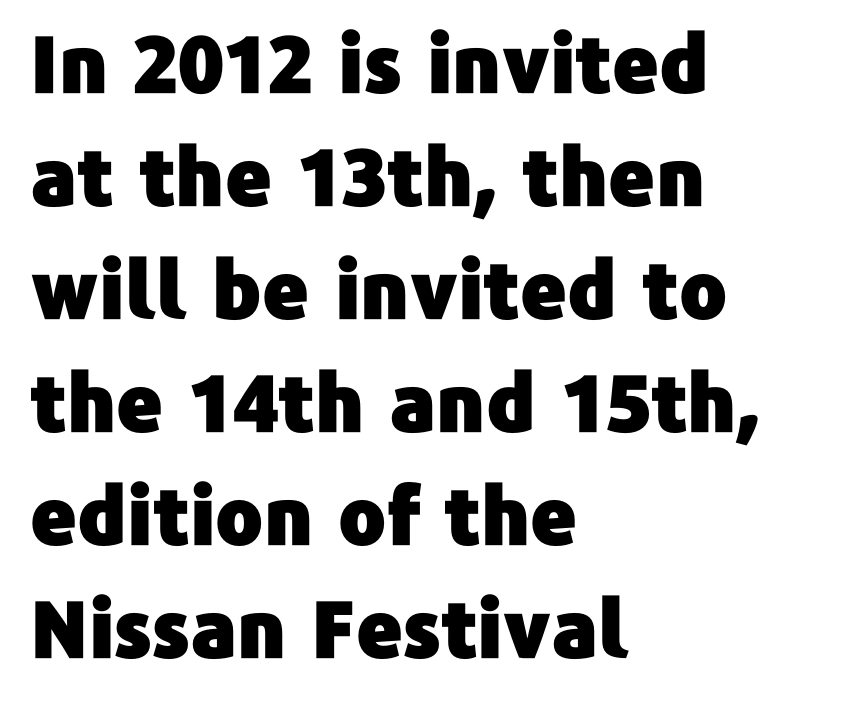
The image shows 79 px sans-serif type, upright; set left-aligned, normal line spacing (1.43x), normal letter spacing, not underlined; low stroke contrast and a medium x-height.
